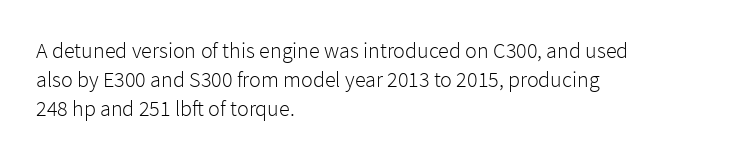
{"italic": "no", "bold": "no", "underline": "no", "align": "left", "line_spacing": "normal", "line_spacing_ratio": 1.31, "letter_spacing": "normal", "letter_spacing_em": 0.0, "glyph_px": 22}
